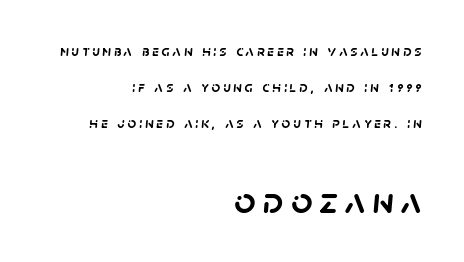
Q: Is the text bold? A: Yes.
Q: Is the typeface a serif or a sans-serif typeface? A: Sans-serif.
Q: Is the text underlined? A: No.
Q: How is the paragraph aligned? A: Right-aligned.
Q: Is the spacing between lines tight, normal or loose? A: Loose.
Q: Which block of text is set in a larger size, the first (top) or the second (bottom)? A: The second (bottom) one.
Q: Width (condensed, normal, or wide)? A: Normal.
Q: Stroke contrast? A: Low.
Q: x-height? A: Large.
Q: Monospaced? A: No.
